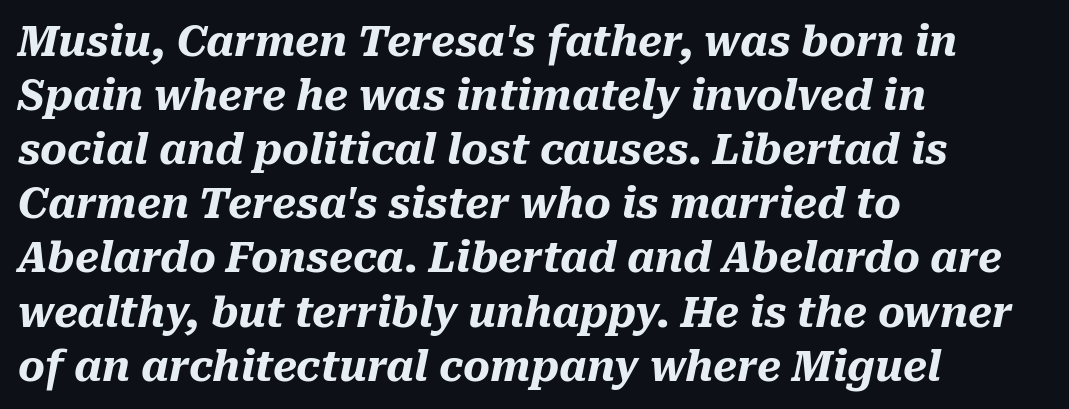
Q: Is the text bold? A: Yes.
Q: Is the text italic (slanted)? A: Yes, it leans right by about 10 degrees.
Q: Is the text underlined? A: No.
Q: How is the paragraph aligned? A: Left-aligned.
Q: Is the spacing between letters normal or unusually wide? A: Normal.
Q: Is the spacing between lines tight, normal or loose? A: Normal.
Q: Width (condensed, normal, or wide)? A: Normal.
Q: Stroke contrast? A: Medium.
Q: x-height? A: Medium.
Q: Monospaced? A: No.
